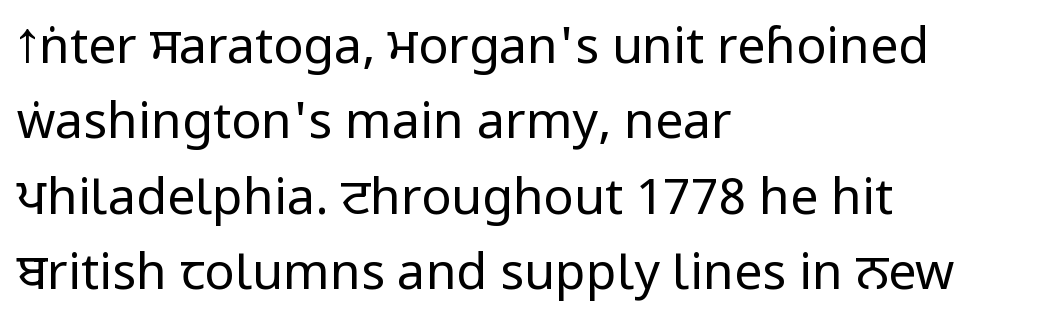
The image shows 50 px regular-weight, condensed sans-serif type, upright; set left-aligned, normal line spacing (1.51x), normal letter spacing, not underlined; low stroke contrast.
